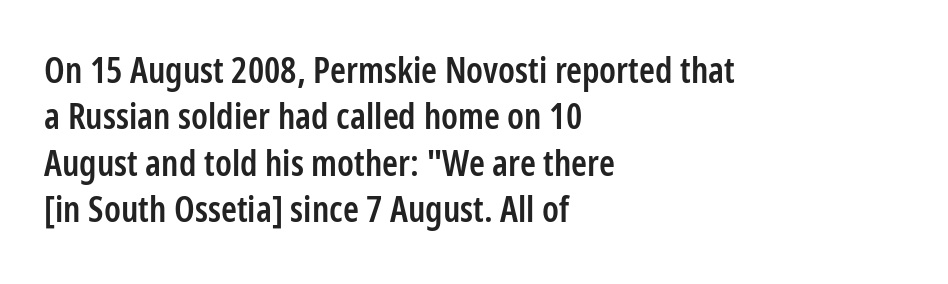
The space between consecutive lines is moderate. Line starts are locked; line ends wander. Note the varied advance widths — an 'i' is clearly narrower than an 'm'. The letters are semibold — heavier than regular but short of a full bold.
